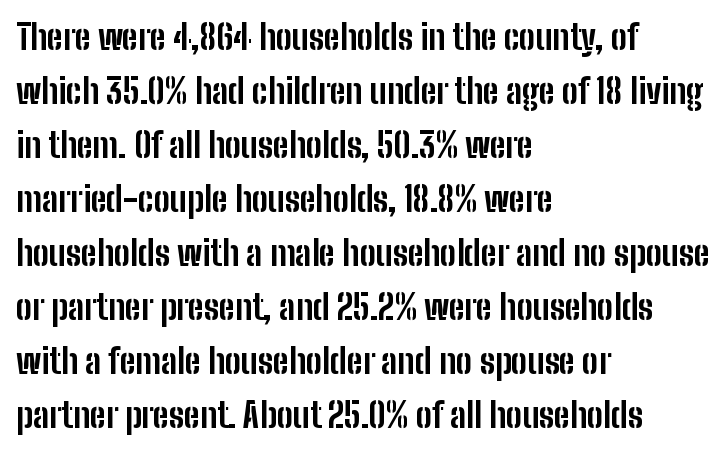
{"serif": "no", "italic": "no", "bold": "yes", "weight": "bold", "width": "condensed", "stroke_contrast": "low", "x_height": "medium", "monospaced": "no", "underline": "no", "align": "left", "line_spacing": "normal", "line_spacing_ratio": 1.59, "letter_spacing": "normal", "letter_spacing_em": 0.0, "glyph_px": 34}
